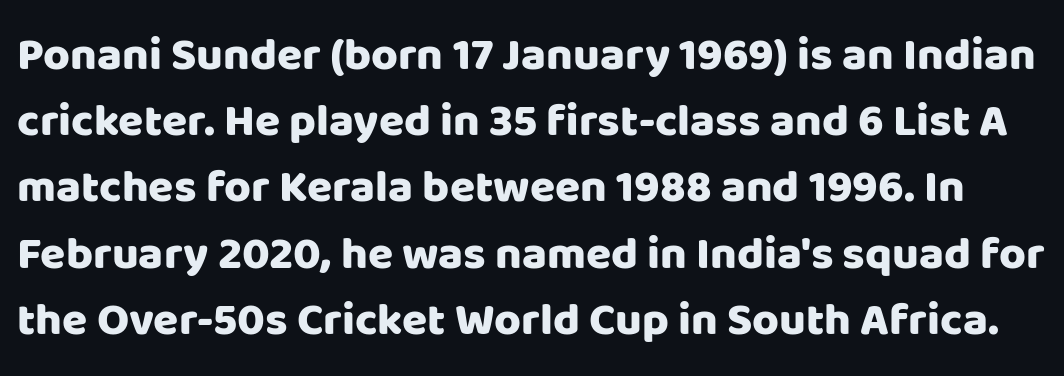
{"serif": "no", "italic": "no", "width": "normal", "stroke_contrast": "low", "x_height": "large", "monospaced": "no", "underline": "no", "line_spacing": "normal", "line_spacing_ratio": 1.44, "letter_spacing": "normal", "letter_spacing_em": 0.0, "glyph_px": 46}
